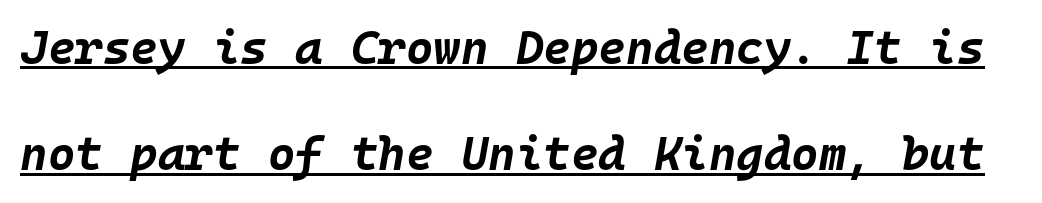
The image shows 47 px bold type, italic (leaning right), monospaced; set loose line spacing (2.26x), normal letter spacing, underlined; low stroke contrast and a large x-height.
